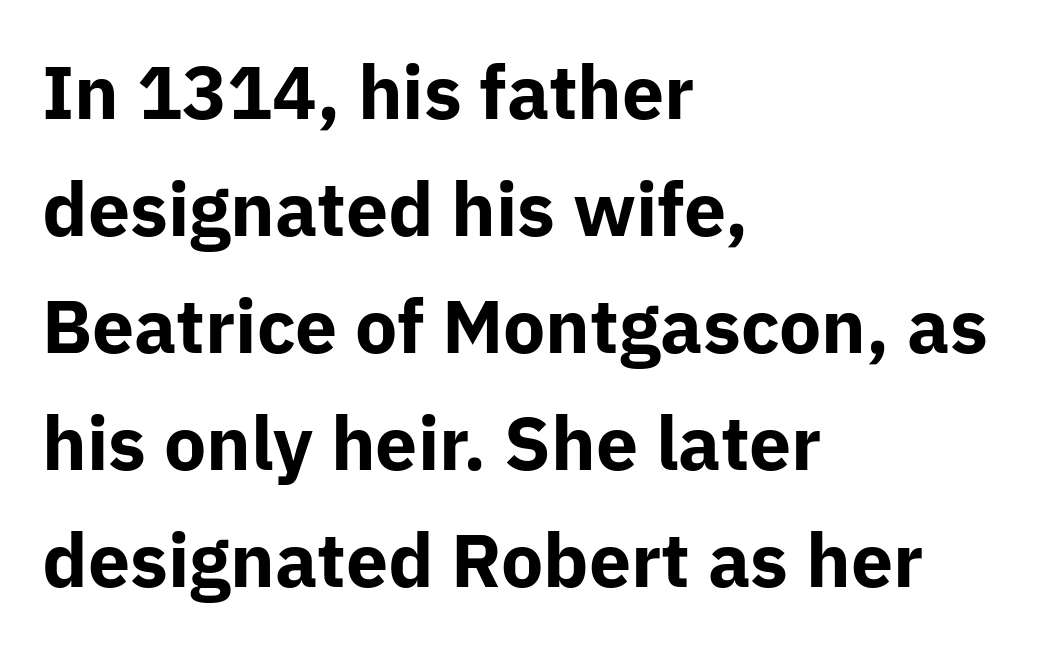
Typesetter's note: full bold, strokes at maximum text heaviness. The face used here is proportionally spaced, like ordinary book or web type. Reading down the block, your eye returns to a fixed left position each line. Honestly, the letter spacing is just normal — you wouldn't notice it.
